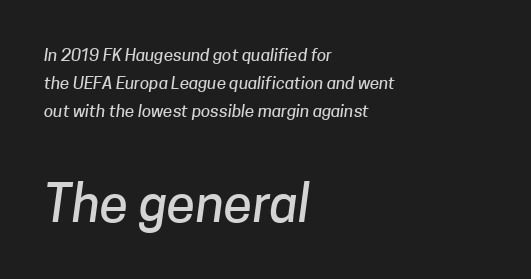
Caption: upper text group reduced, lower text group enlarged. The block of text has a typical density, with ordinary space between rows. The line texture is even and compact thanks to regular tracking. Looks like regular typesetting: each glyph gets only the width it needs. The gap between lines stays unmarked.
